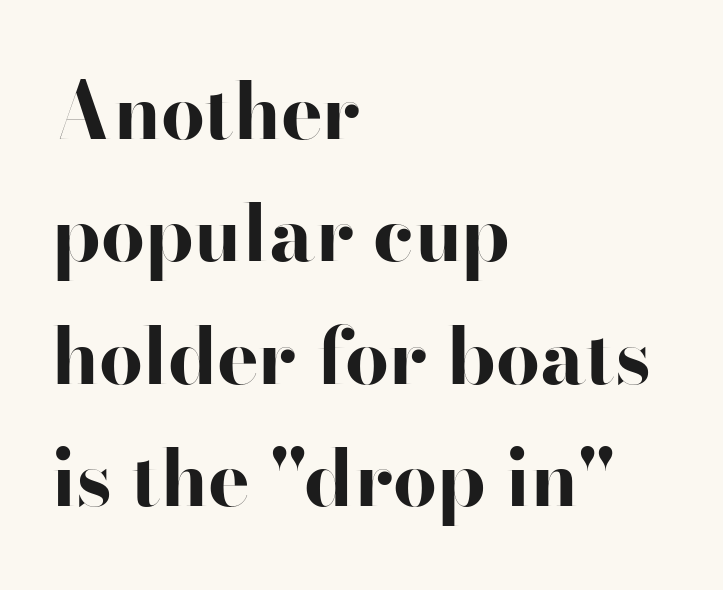
{"serif": "no", "italic": "no", "bold": "yes", "weight": "bold", "width": "wide", "stroke_contrast": "high", "x_height": "small", "monospaced": "no", "underline": "no", "align": "left", "line_spacing": "normal", "line_spacing_ratio": 1.57, "letter_spacing": "normal", "letter_spacing_em": 0.0, "glyph_px": 78}
